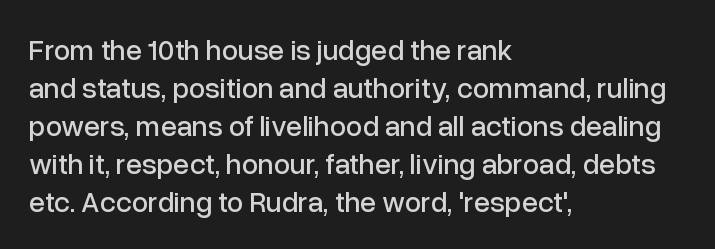
The image shows 29 px sans-serif type, upright; set left-aligned, normal line spacing (1.31x), normal letter spacing, not underlined; low stroke contrast and a medium x-height.
